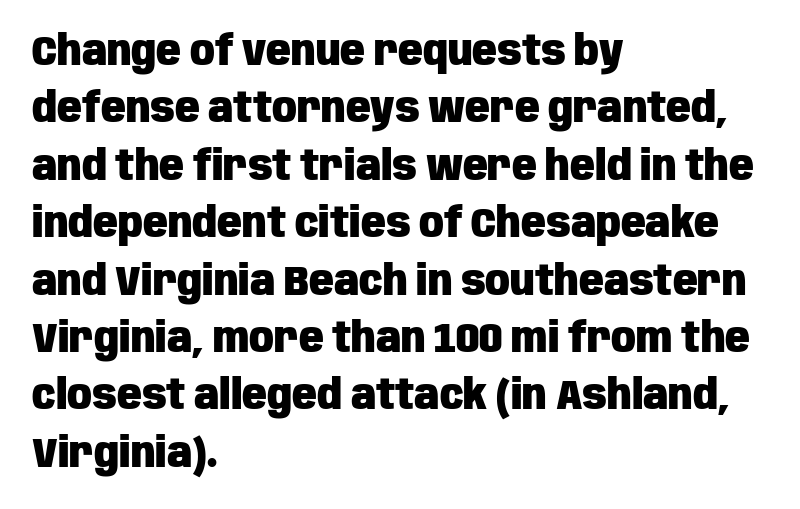
{"serif": "no", "italic": "no", "bold": "yes", "weight": "heavy", "width": "condensed", "stroke_contrast": "low", "x_height": "large", "monospaced": "no", "underline": "no", "align": "left", "line_spacing": "normal", "line_spacing_ratio": 1.4, "letter_spacing": "normal", "letter_spacing_em": 0.0, "glyph_px": 41}
